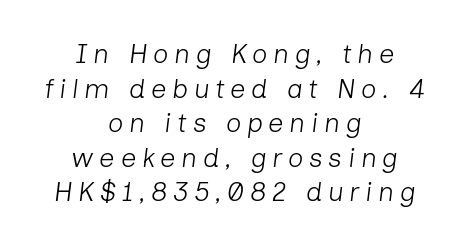
The image shows 27 px text type, italic (leaning right); set centered, normal line spacing (1.28x), unusually wide letter spacing (+0.21 em), not underlined.
